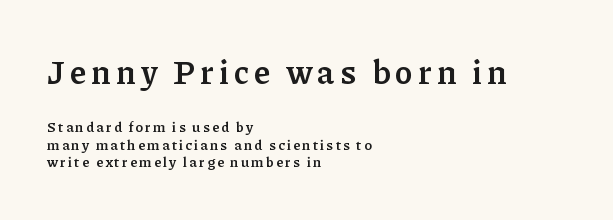
The image shows 33 px semibold serif type, upright; set left-aligned, normal line spacing (1.28x), not underlined; the first (top) block is 2.36x larger; low stroke contrast and a medium x-height.
